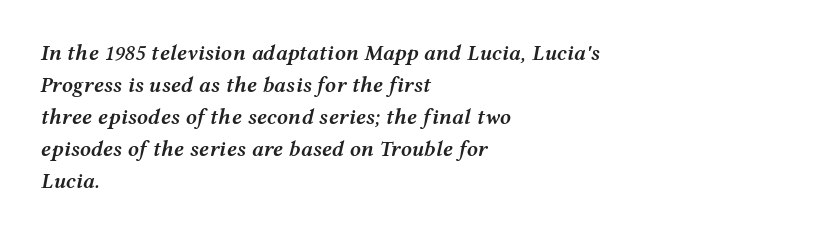
Q: Is the text bold? A: Semi-bold.
Q: Is the text italic (slanted)? A: Yes, it leans right by about 12 degrees.
Q: Is the text underlined? A: No.
Q: How is the paragraph aligned? A: Left-aligned.
Q: Is the spacing between letters normal or unusually wide? A: Normal.
Q: Is the spacing between lines tight, normal or loose? A: Normal.
